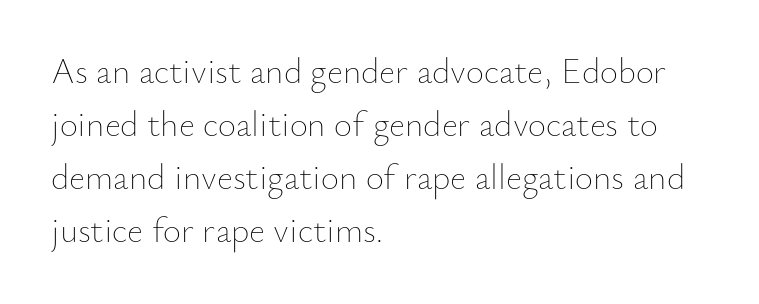
Check the space under the baseline: it is left empty. Nope, not italic — everything's standing straight. Leading matches the norm, producing a regular column. The passage is arranged the way most books set body copy — flush left.
